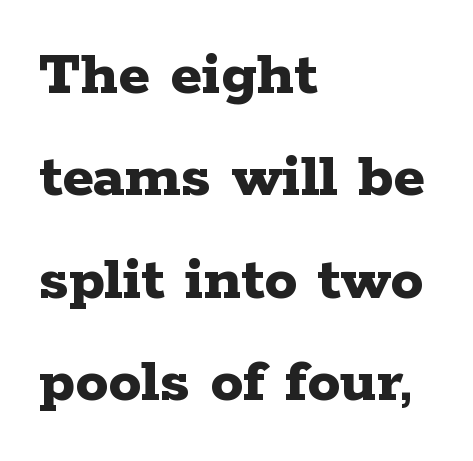
Q: Is the text bold? A: Yes.
Q: Is the text italic (slanted)? A: No, it is upright.
Q: Is the typeface a serif or a sans-serif typeface? A: Serif.
Q: Is the text underlined? A: No.
Q: How is the paragraph aligned? A: Left-aligned.
Q: Is the spacing between letters normal or unusually wide? A: Normal.
Q: Is the spacing between lines tight, normal or loose? A: Normal.
Q: Width (condensed, normal, or wide)? A: Wide.
Q: Stroke contrast? A: Low.
Q: x-height? A: Medium.
Q: Monospaced? A: No.
